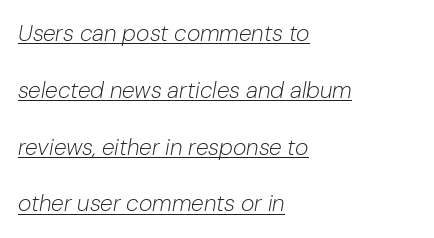
{"italic": "yes", "lean": "right", "slant_degrees": 10, "bold": "no", "underline": "yes", "align": "left", "line_spacing": "loose", "line_spacing_ratio": 2.47, "letter_spacing": "normal", "letter_spacing_em": 0.0, "glyph_px": 23}
